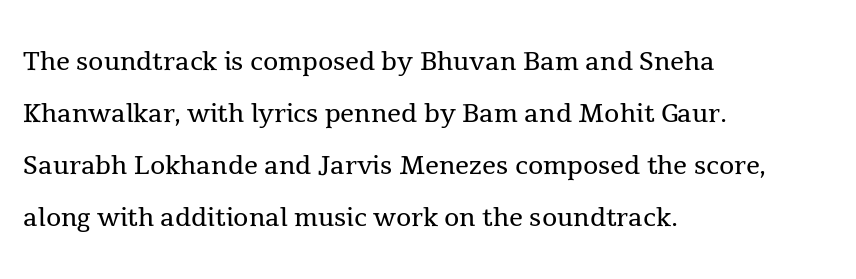
The image shows 35 px regular-weight serif type, upright; set left-aligned, normal line spacing (1.49x), normal letter spacing, not underlined; a medium x-height.
